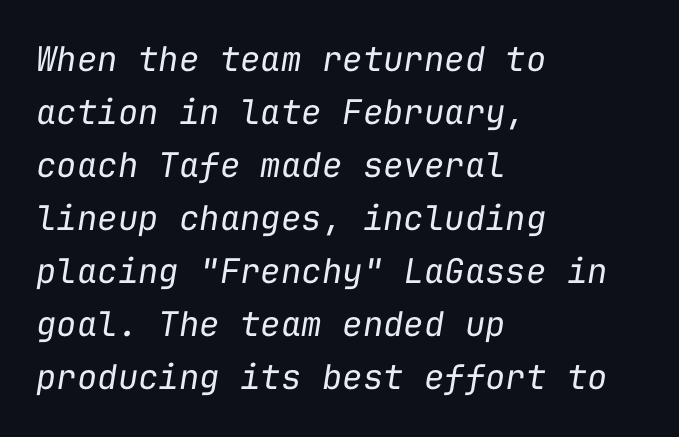
Q: Is the text bold? A: No.
Q: Is the text italic (slanted)? A: Yes, it leans right by about 9 degrees.
Q: Is the text underlined? A: No.
Q: How is the paragraph aligned? A: Left-aligned.
Q: Is the spacing between letters normal or unusually wide? A: Normal.
Q: Is the spacing between lines tight, normal or loose? A: Normal.
Q: Width (condensed, normal, or wide)? A: Normal.
Q: Stroke contrast? A: Low.
Q: x-height? A: Medium.
Q: Monospaced? A: Yes.
